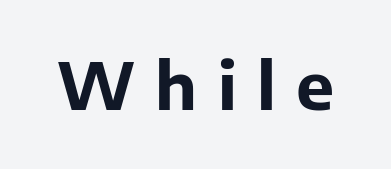
Q: Is the text bold? A: Yes.
Q: Is the text italic (slanted)? A: No, it is upright.
Q: Is the typeface a serif or a sans-serif typeface? A: Sans-serif.
Q: Is the text underlined? A: No.
Q: Is the spacing between letters normal or unusually wide? A: Unusually wide.
Q: Width (condensed, normal, or wide)? A: Normal.
Q: Stroke contrast? A: Low.
Q: x-height? A: Medium.
Q: Monospaced? A: No.
